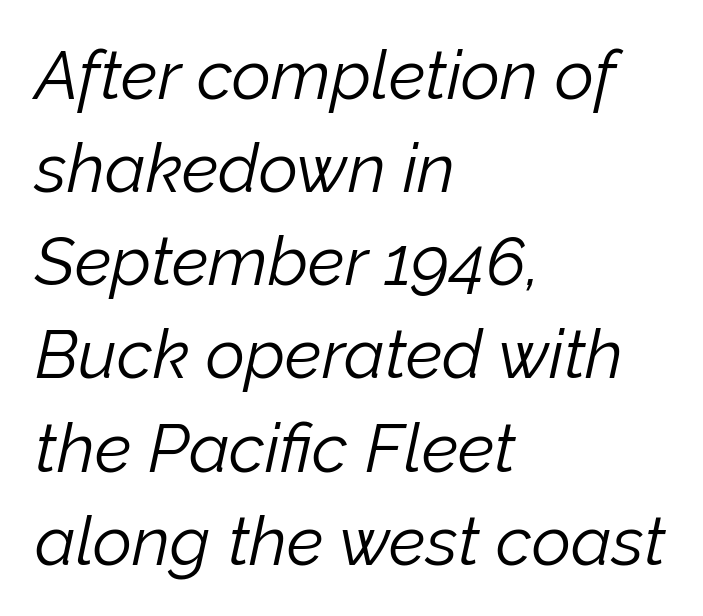
Q: Is the text bold? A: No.
Q: Is the text italic (slanted)? A: Yes, it leans right by about 12 degrees.
Q: Is the text underlined? A: No.
Q: How is the paragraph aligned? A: Left-aligned.
Q: Is the spacing between letters normal or unusually wide? A: Normal.
Q: Is the spacing between lines tight, normal or loose? A: Normal.
Q: Width (condensed, normal, or wide)? A: Normal.
Q: Stroke contrast? A: Low.
Q: x-height? A: Medium.
Q: Monospaced? A: No.
